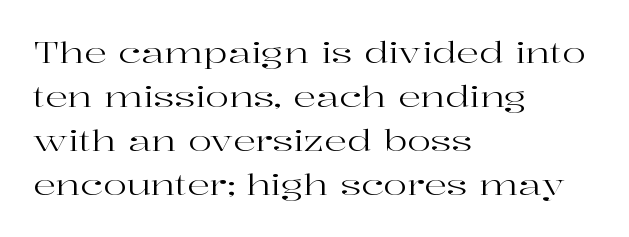
Observe the ordinary spacing: letters are neighbours, not strangers. Horizontal alignment here is leftward, the default for most running prose. Honestly, there is no underline to notice here at all. No heavy texture on the line: the type isn't bold.
